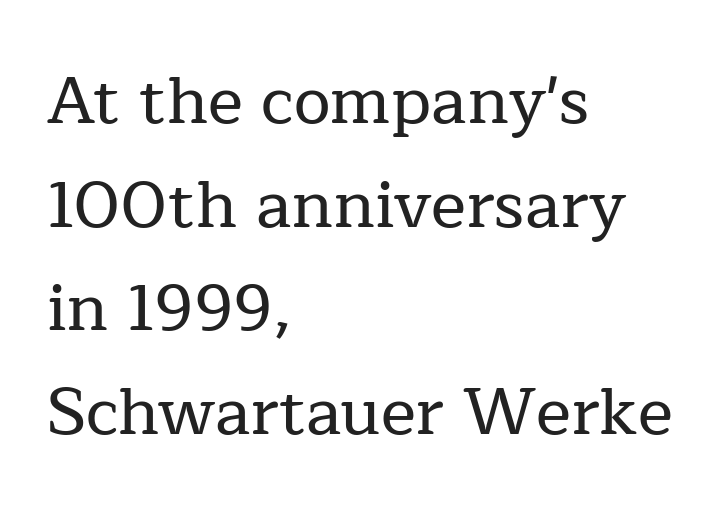
The image shows 66 px serif type, upright; set left-aligned, normal line spacing (1.57x), normal letter spacing, not underlined; low stroke contrast and a medium x-height.
